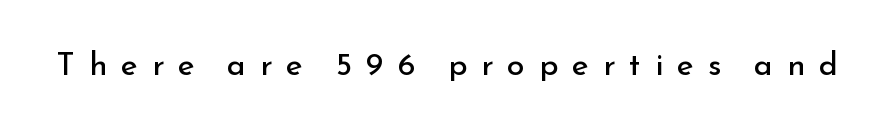
{"serif": "no", "italic": "no", "bold": "no", "weight": "regular", "width": "normal", "stroke_contrast": "low", "x_height": "small", "monospaced": "no", "underline": "no", "letter_spacing": "wide", "letter_spacing_em": 0.44, "glyph_px": 32}
